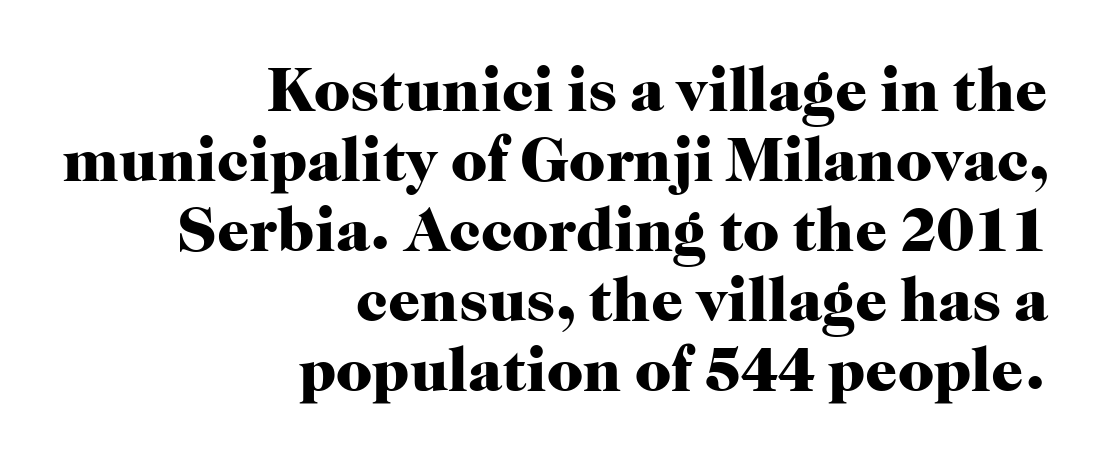
The image shows 63 px heavy serif type, upright; set right-aligned, tight line spacing (1.11x), normal letter spacing, not underlined; high stroke contrast and a medium x-height.
